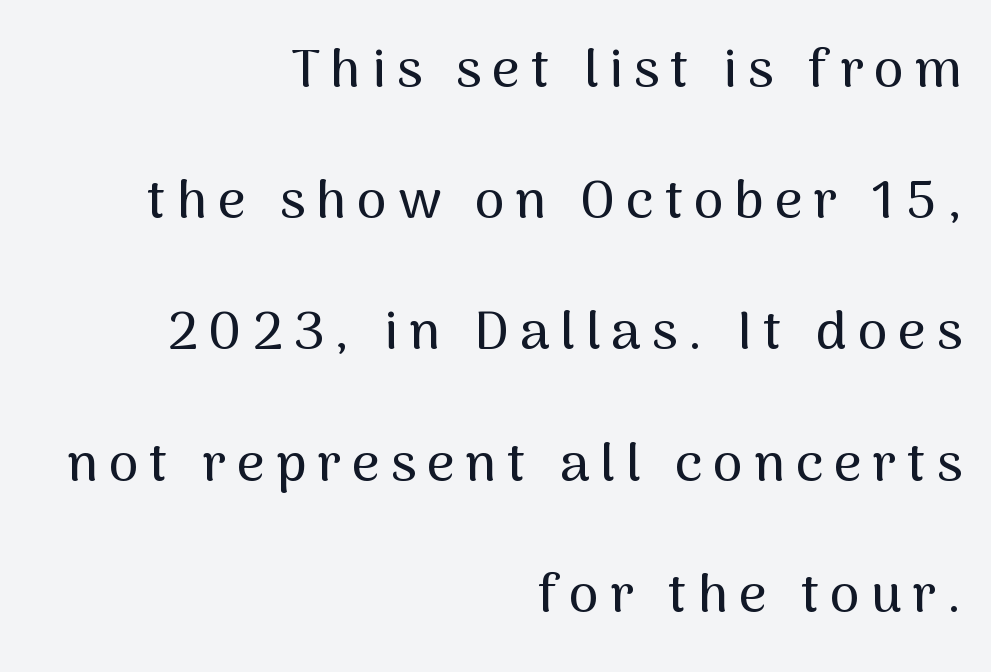
{"serif": "no", "italic": "no", "width": "normal", "stroke_contrast": "medium", "x_height": "medium", "monospaced": "no", "underline": "no", "align": "right", "line_spacing": "loose", "line_spacing_ratio": 2.43, "letter_spacing": "wide", "letter_spacing_em": 0.2, "glyph_px": 54}
